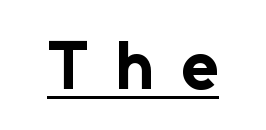
Q: Is the text bold? A: Yes.
Q: Is the text italic (slanted)? A: No, it is upright.
Q: Is the typeface a serif or a sans-serif typeface? A: Sans-serif.
Q: Is the text underlined? A: Yes.
Q: Is the spacing between letters normal or unusually wide? A: Unusually wide.
Q: Width (condensed, normal, or wide)? A: Normal.
Q: Stroke contrast? A: Low.
Q: x-height? A: Medium.
Q: Monospaced? A: No.
